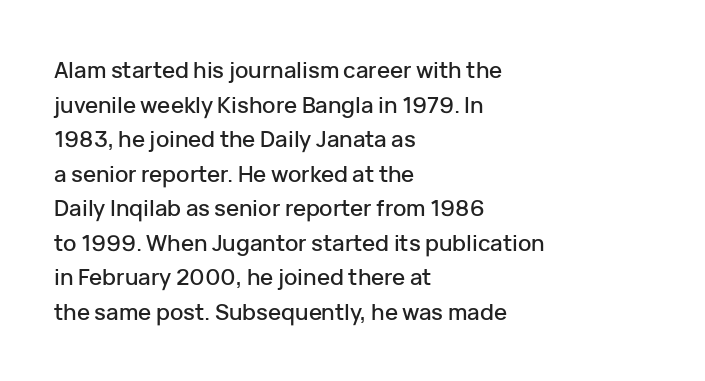
{"italic": "no", "underline": "no", "align": "left", "line_spacing": "normal", "line_spacing_ratio": 1.57, "letter_spacing": "normal", "letter_spacing_em": 0.0, "glyph_px": 22}
